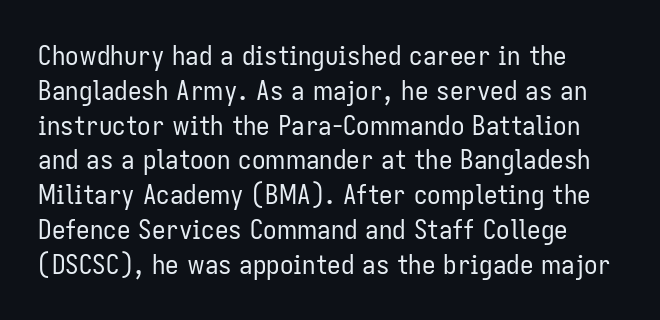
Q: Is the text bold? A: No.
Q: Is the text italic (slanted)? A: No, it is upright.
Q: Is the text underlined? A: No.
Q: Is the spacing between letters normal or unusually wide? A: Normal.
Q: Is the spacing between lines tight, normal or loose? A: Normal.
